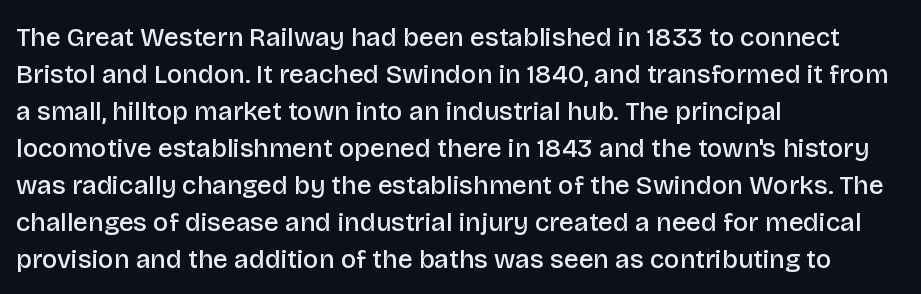
Q: Is the text bold? A: Semi-bold.
Q: Is the text italic (slanted)? A: No, it is upright.
Q: Is the text underlined? A: No.
Q: How is the paragraph aligned? A: Left-aligned.
Q: Is the spacing between letters normal or unusually wide? A: Normal.
Q: Is the spacing between lines tight, normal or loose? A: Normal.
